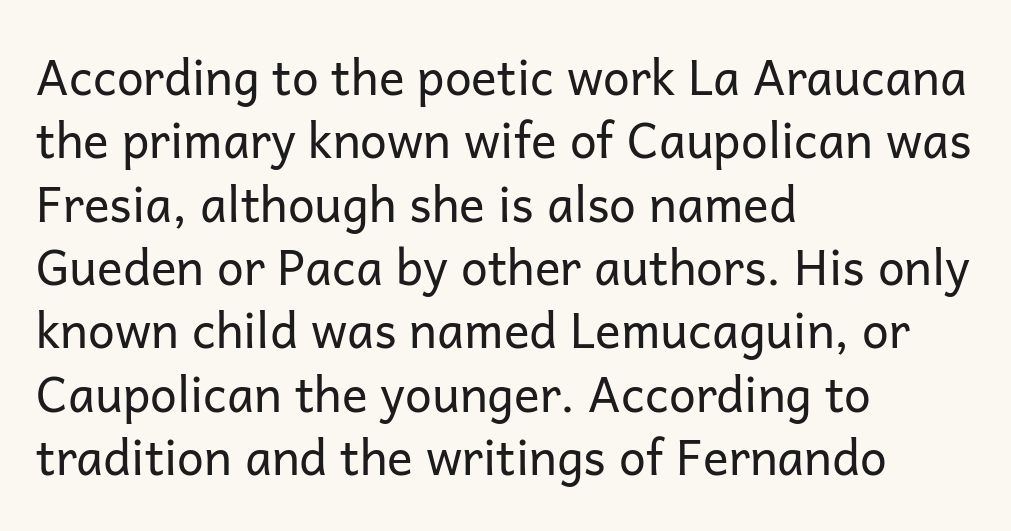
The image shows 48 px regular-weight sans-serif type, upright; set left-aligned, normal line spacing (1.32x), normal letter spacing, not underlined; low stroke contrast and a medium x-height.
